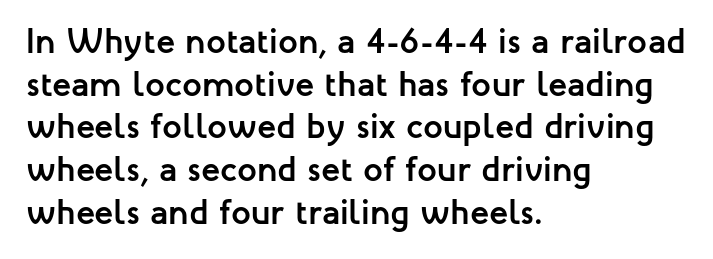
{"serif": "no", "italic": "no", "bold": "yes", "weight": "semibold", "width": "normal", "stroke_contrast": "low", "x_height": "medium", "monospaced": "no", "underline": "no", "align": "left", "line_spacing_ratio": 1.22, "letter_spacing": "normal", "letter_spacing_em": 0.0, "glyph_px": 35}
